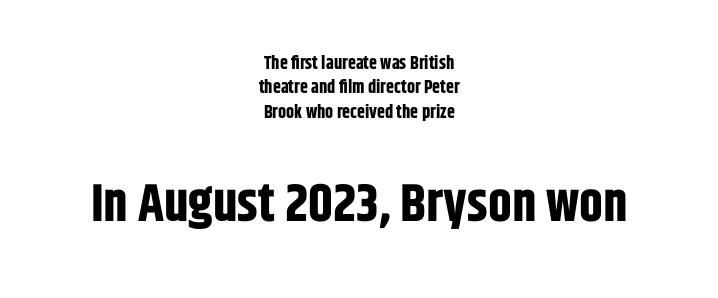
{"serif": "no", "italic": "no", "bold": "yes", "weight": "bold", "width": "condensed", "stroke_contrast": "low", "x_height": "large", "monospaced": "no", "underline": "no", "align": "center", "line_spacing": "normal", "line_spacing_ratio": 1.35, "letter_spacing": "normal", "letter_spacing_em": 0.0, "larger_block": "second", "size_ratio": 2.94, "glyph_px": 53}
